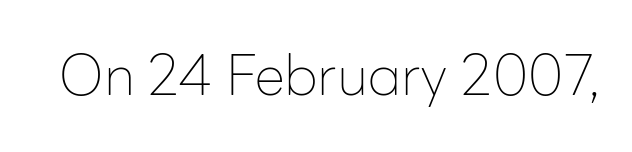
Q: Is the text bold? A: No.
Q: Is the text italic (slanted)? A: No, it is upright.
Q: Is the typeface a serif or a sans-serif typeface? A: Sans-serif.
Q: Is the text underlined? A: No.
Q: Is the spacing between letters normal or unusually wide? A: Normal.
Q: Width (condensed, normal, or wide)? A: Normal.
Q: Stroke contrast? A: Low.
Q: x-height? A: Medium.
Q: Monospaced? A: No.
